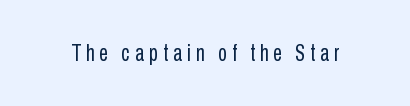
Q: Is the text bold? A: No.
Q: Is the text italic (slanted)? A: No, it is upright.
Q: Is the text underlined? A: No.
Q: Is the spacing between letters normal or unusually wide? A: Unusually wide.
